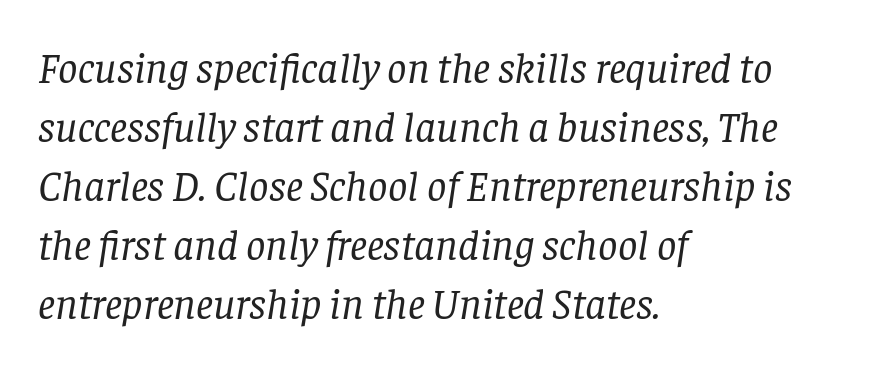
Q: Is the text bold? A: No.
Q: Is the text italic (slanted)? A: Yes, it leans right by about 8 degrees.
Q: Is the typeface a serif or a sans-serif typeface? A: Serif.
Q: Is the text underlined? A: No.
Q: How is the paragraph aligned? A: Left-aligned.
Q: Is the spacing between letters normal or unusually wide? A: Normal.
Q: Is the spacing between lines tight, normal or loose? A: Normal.
Q: Width (condensed, normal, or wide)? A: Normal.
Q: Stroke contrast? A: Low.
Q: x-height? A: Large.
Q: Monospaced? A: No.
